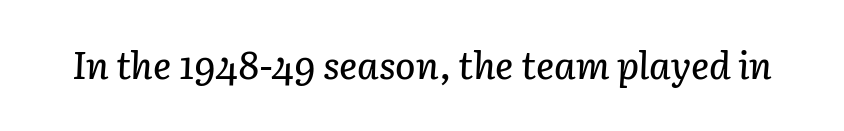
The image shows 38 px text type, italic (leaning right); set normal letter spacing, not underlined; low stroke contrast and a medium x-height.
